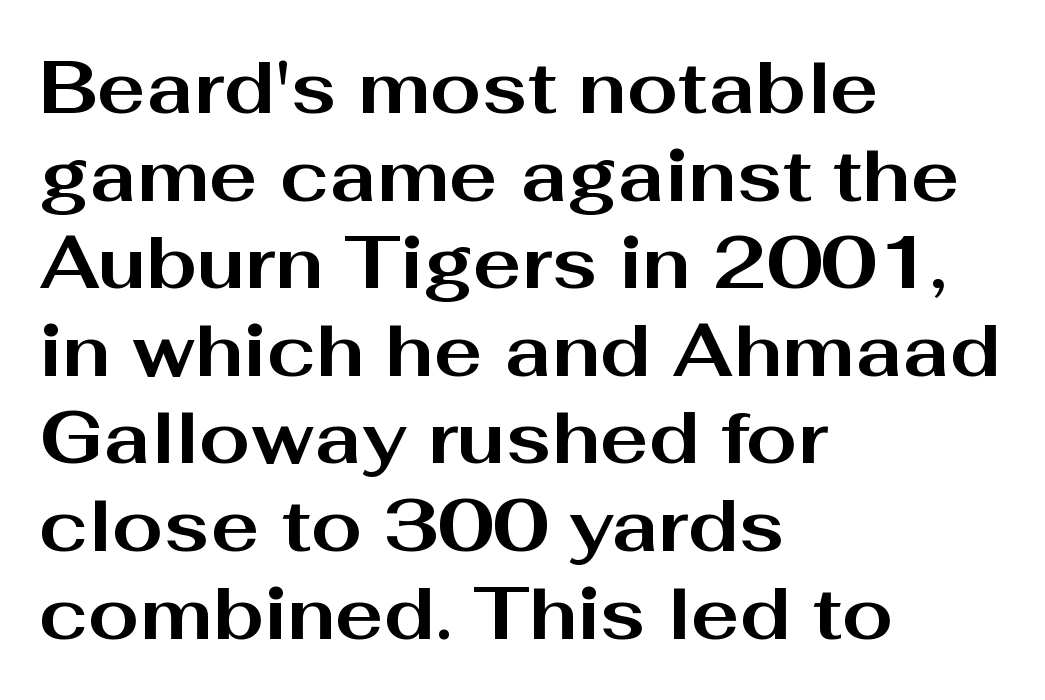
The image shows 73 px bold, wide sans-serif type, upright; set left-aligned, line spacing 1.2x, normal letter spacing, not underlined; medium stroke contrast and a medium x-height.
